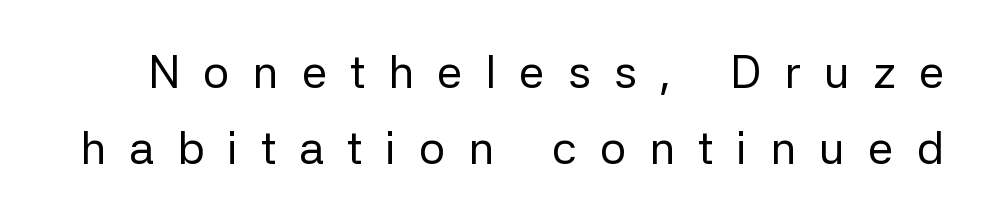
Q: Is the text bold? A: No.
Q: Is the text italic (slanted)? A: No, it is upright.
Q: Is the typeface a serif or a sans-serif typeface? A: Sans-serif.
Q: Is the text underlined? A: No.
Q: Is the spacing between letters normal or unusually wide? A: Unusually wide.
Q: Is the spacing between lines tight, normal or loose? A: Normal.
Q: Width (condensed, normal, or wide)? A: Normal.
Q: Stroke contrast? A: Low.
Q: x-height? A: Medium.
Q: Monospaced? A: No.
